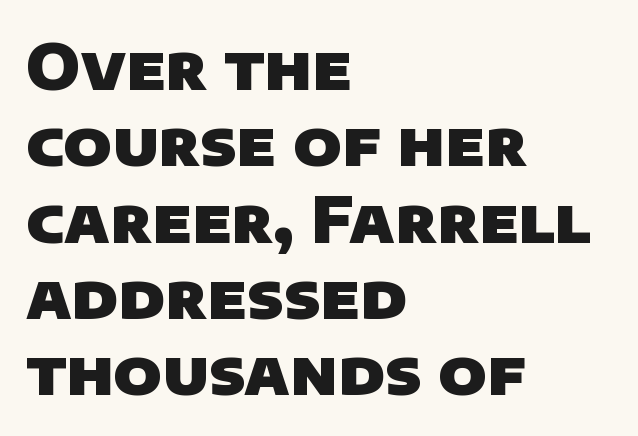
The image shows 62 px heavy sans-serif type; set left-aligned, line spacing 1.23x, normal letter spacing, not underlined; low stroke contrast and a large x-height.
